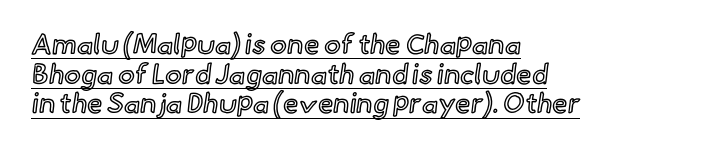
The image shows 28 px text type; set left-aligned, tight line spacing (1.06x), normal letter spacing, underlined; a small x-height.
